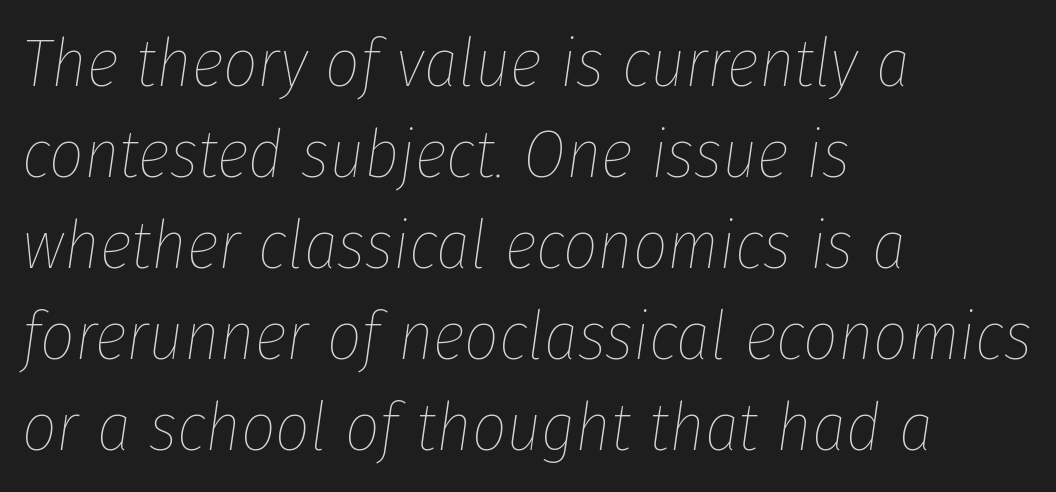
Q: Is the text bold? A: No.
Q: Is the text italic (slanted)? A: Yes, it leans right by about 8 degrees.
Q: Is the text underlined? A: No.
Q: How is the paragraph aligned? A: Left-aligned.
Q: Is the spacing between letters normal or unusually wide? A: Normal.
Q: Is the spacing between lines tight, normal or loose? A: Normal.
Q: Width (condensed, normal, or wide)? A: Condensed.
Q: Stroke contrast? A: Low.
Q: x-height? A: Medium.
Q: Monospaced? A: No.
